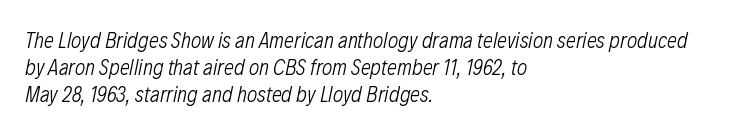
Q: Is the text bold? A: No.
Q: Is the text italic (slanted)? A: Yes, it leans right by about 12 degrees.
Q: Is the text underlined? A: No.
Q: How is the paragraph aligned? A: Left-aligned.
Q: Is the spacing between letters normal or unusually wide? A: Normal.
